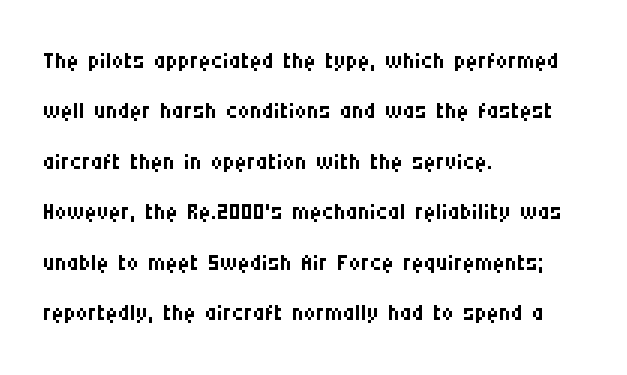
{"serif": "no", "italic": "no", "bold": "no", "weight": "regular", "width": "condensed", "stroke_contrast": "medium", "x_height": "large", "monospaced": "no", "underline": "no", "align": "left", "line_spacing": "normal", "line_spacing_ratio": 1.53, "letter_spacing": "normal", "letter_spacing_em": 0.0, "glyph_px": 33}
